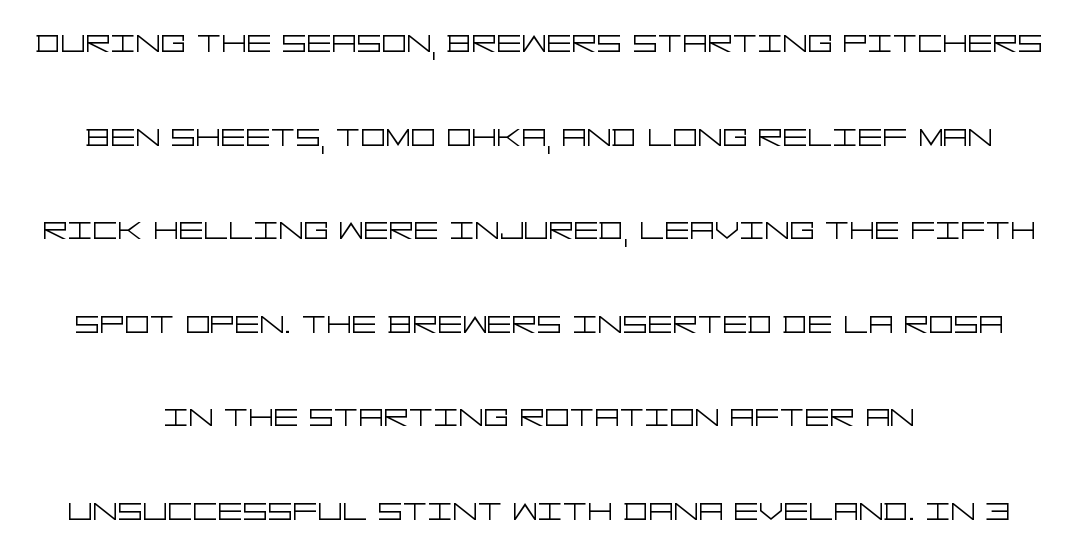
The image shows 39 px light, wide sans-serif type, upright; set centered, loose line spacing (2.4x), normal letter spacing, not underlined; low stroke contrast and a large x-height.
